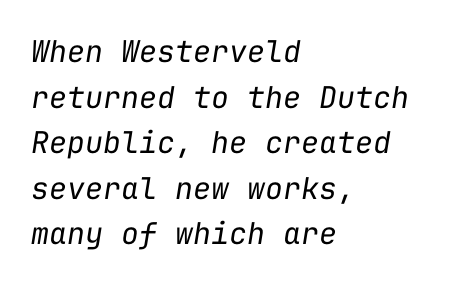
The words here are not underlined. Notice how descenders clear the ascenders below comfortably — that's standard leading. Words appear dense and cohesive because spacing is normal. One-word summary of the alignment: left. These glyphs show unthickened strokes, regular width or finer.
